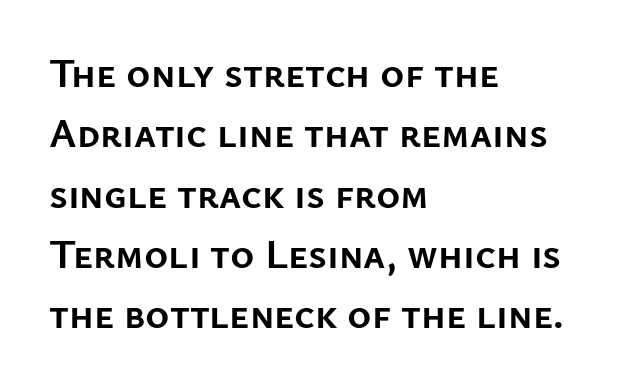
Notice how the stems are strictly vertical — no italics here. Typographically, this falls in the sans-serif category. Students, observe: this is what conventionally led text looks like. How are the letters spaced? Ordinarily, with no added tracking. Decoration check: the copy has no underline. Think of a printed novel: that variable character pitch is what you see here.
